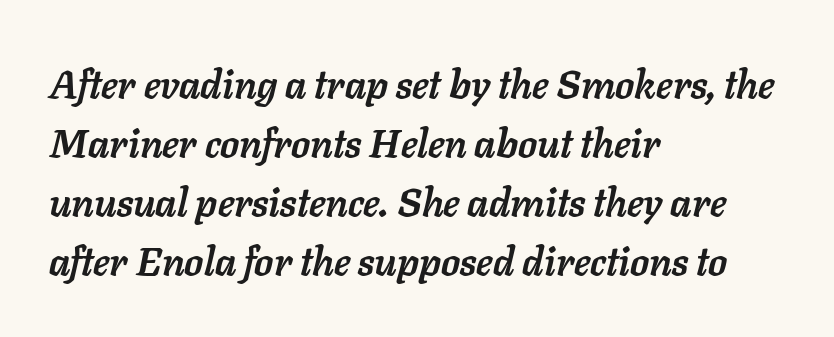
Q: Is the text bold? A: Yes.
Q: Is the text italic (slanted)? A: Yes, it leans right by about 11 degrees.
Q: Is the text underlined? A: No.
Q: How is the paragraph aligned? A: Left-aligned.
Q: Is the spacing between letters normal or unusually wide? A: Normal.
Q: Is the spacing between lines tight, normal or loose? A: Normal.
Q: Width (condensed, normal, or wide)? A: Normal.
Q: Stroke contrast? A: Low.
Q: x-height? A: Medium.
Q: Monospaced? A: No.
